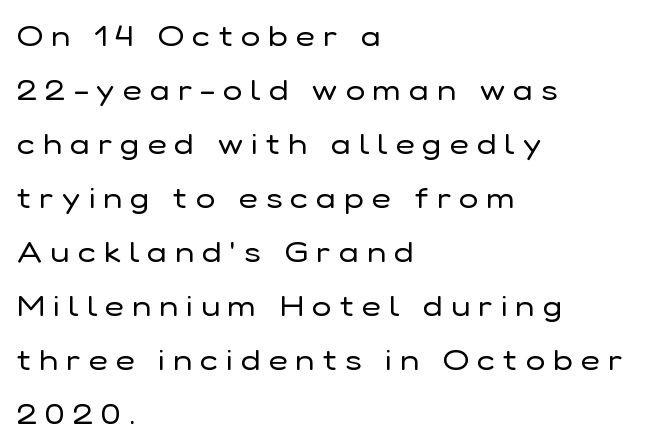
The image shows 29 px regular-weight sans-serif type, upright; set left-aligned, line spacing 1.86x, unusually wide letter spacing (+0.29 em), not underlined; low stroke contrast and a medium x-height.
